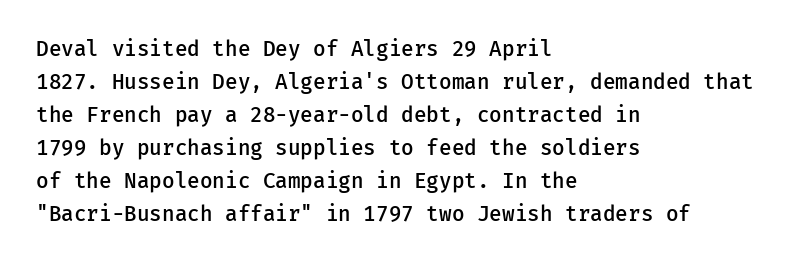
The image shows 21 px text type, upright; set left-aligned, normal line spacing (1.57x), normal letter spacing, not underlined.
